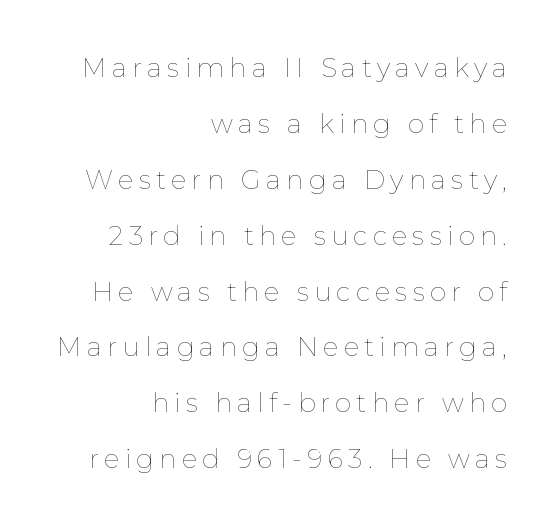
Each row of text sits above clean, open space. Ink coverage per letter is moderate at most. Does the lettering tilt? It doesn't — this is upright. Glyph-to-glyph distance is far greater than everyday printed text. Vertically, the passage feels expansive, rows floating well apart.
